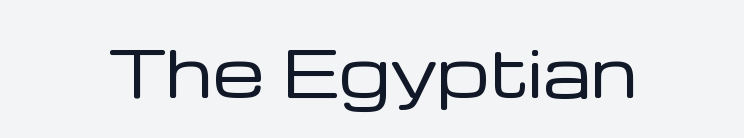
{"serif": "no", "italic": "no", "bold": "no", "weight": "regular", "width": "normal", "stroke_contrast": "low", "x_height": "medium", "monospaced": "no", "underline": "no", "letter_spacing": "normal", "letter_spacing_em": 0.0, "glyph_px": 65}
